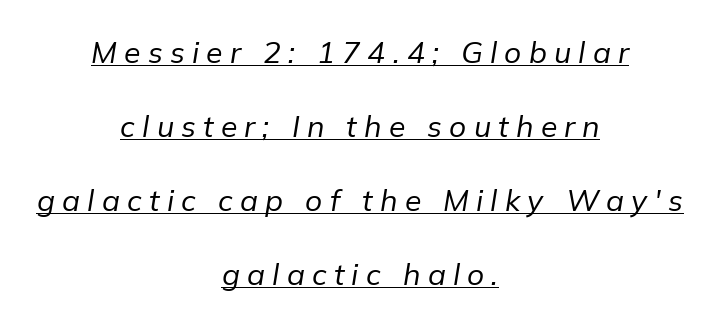
The letterforms sit at book weight or below. Line spacing here is loose. Spacing verdict: proportional, widths tailored to each character. There's an unmistakable incline to the writing here. Decoration check: the copy is underlined.
